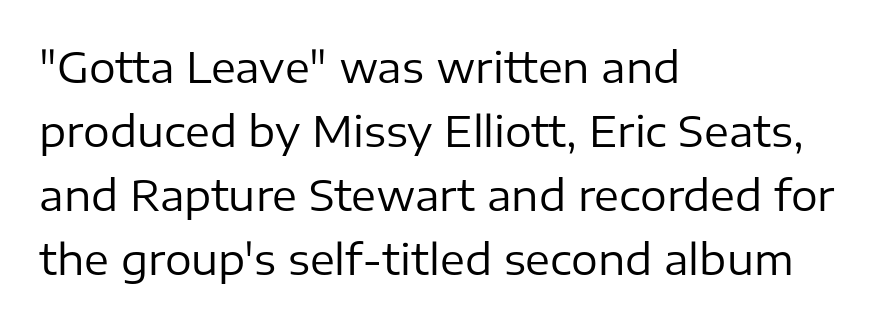
Q: Is the text bold? A: No.
Q: Is the text italic (slanted)? A: No, it is upright.
Q: Is the typeface a serif or a sans-serif typeface? A: Sans-serif.
Q: Is the text underlined? A: No.
Q: How is the paragraph aligned? A: Left-aligned.
Q: Is the spacing between letters normal or unusually wide? A: Normal.
Q: Is the spacing between lines tight, normal or loose? A: Normal.
Q: Width (condensed, normal, or wide)? A: Normal.
Q: Stroke contrast? A: Low.
Q: x-height? A: Medium.
Q: Monospaced? A: No.
